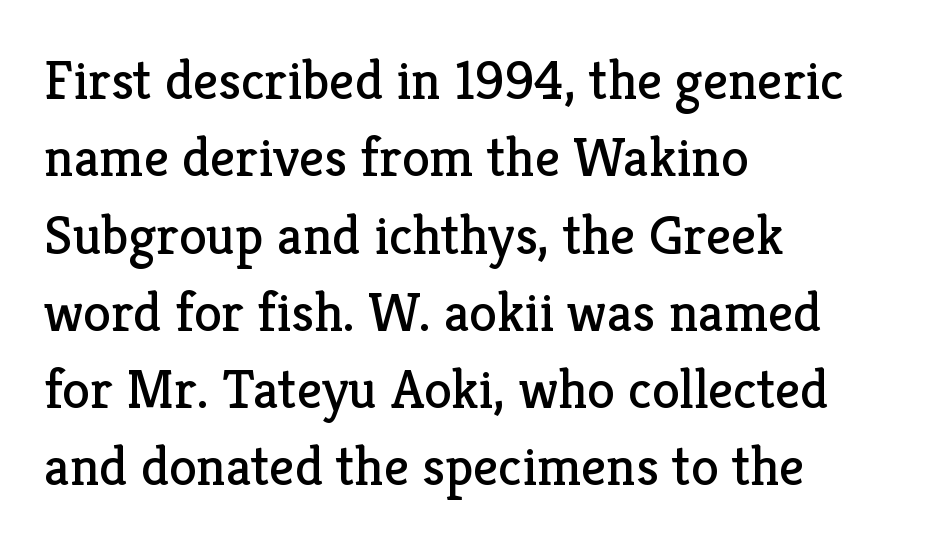
{"serif": "yes", "italic": "no", "bold": "no", "weight": "regular", "width": "normal", "stroke_contrast": "low", "x_height": "medium", "monospaced": "no", "underline": "no", "align": "left", "line_spacing": "normal", "line_spacing_ratio": 1.38, "letter_spacing": "normal", "letter_spacing_em": 0.0, "glyph_px": 56}
